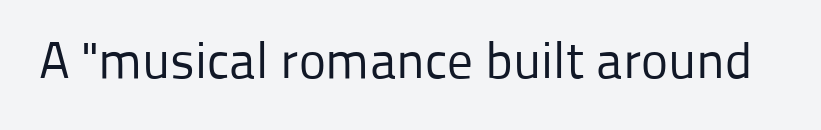
{"serif": "no", "italic": "no", "bold": "no", "weight": "regular", "width": "normal", "stroke_contrast": "low", "x_height": "medium", "monospaced": "no", "underline": "no", "letter_spacing": "normal", "letter_spacing_em": 0.0, "glyph_px": 51}
